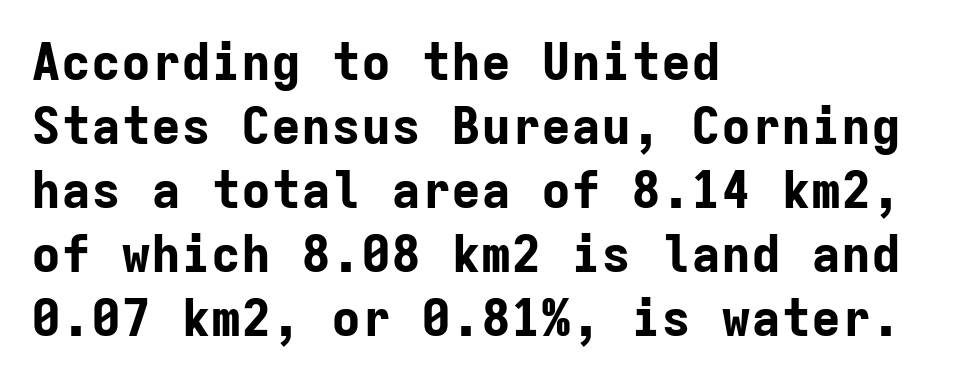
Q: Is the text bold? A: Yes.
Q: Is the text italic (slanted)? A: No, it is upright.
Q: Is the typeface a serif or a sans-serif typeface? A: Sans-serif.
Q: Is the text underlined? A: No.
Q: How is the paragraph aligned? A: Left-aligned.
Q: Is the spacing between letters normal or unusually wide? A: Normal.
Q: Is the spacing between lines tight, normal or loose? A: Normal.
Q: Width (condensed, normal, or wide)? A: Normal.
Q: Stroke contrast? A: Low.
Q: x-height? A: Medium.
Q: Monospaced? A: Yes.
